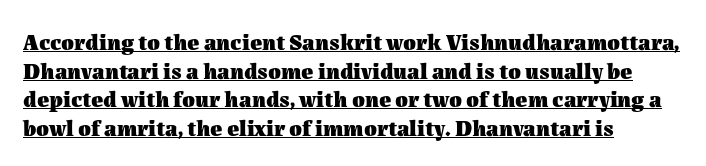
{"italic": "no", "bold": "yes", "underline": "yes", "align": "left", "line_spacing_ratio": 1.24, "letter_spacing": "normal", "letter_spacing_em": 0.0, "glyph_px": 23}
